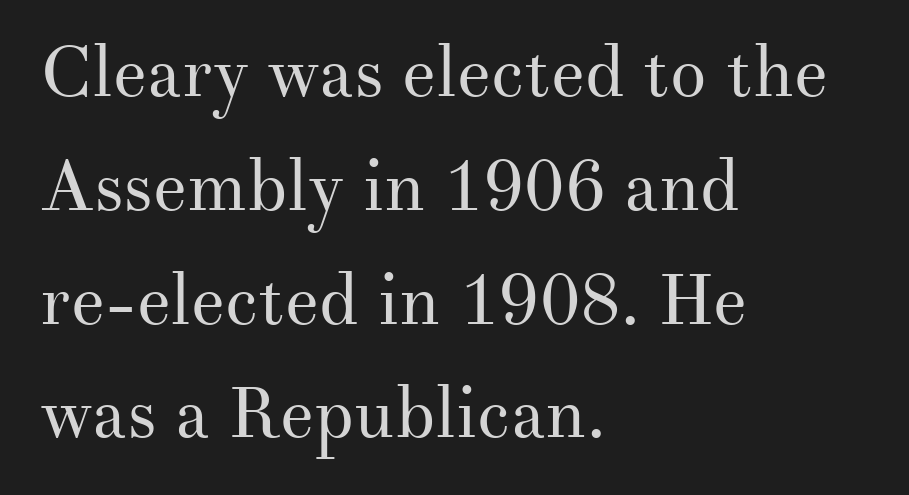
Q: Is the text bold? A: No.
Q: Is the text italic (slanted)? A: No, it is upright.
Q: Is the typeface a serif or a sans-serif typeface? A: Serif.
Q: Is the text underlined? A: No.
Q: How is the paragraph aligned? A: Left-aligned.
Q: Is the spacing between letters normal or unusually wide? A: Normal.
Q: Is the spacing between lines tight, normal or loose? A: Normal.
Q: Width (condensed, normal, or wide)? A: Normal.
Q: Stroke contrast? A: Medium.
Q: x-height? A: Small.
Q: Monospaced? A: No.
